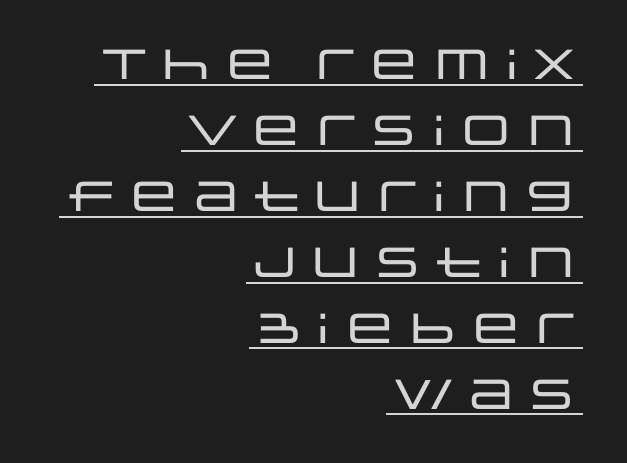
The image shows 42 px wide sans-serif type, upright; set right-aligned, normal line spacing (1.57x), normal letter spacing, underlined; low stroke contrast and a large x-height.
